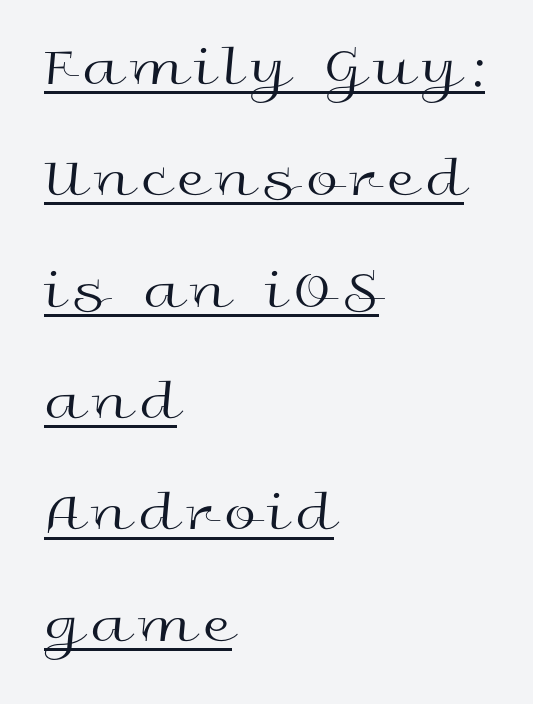
Stem width sits at or under what a default text font uses. Characters remain perfectly vertical along every line. The letters advance in unequal steps, a hallmark of proportional type. Summary of vertical rhythm: relaxed, with wide interline spacing.
